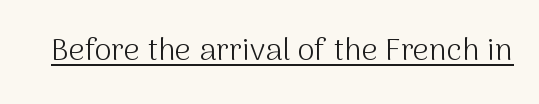
The image shows 31 px light sans-serif type, upright; set normal letter spacing, underlined; medium stroke contrast and a medium x-height.
